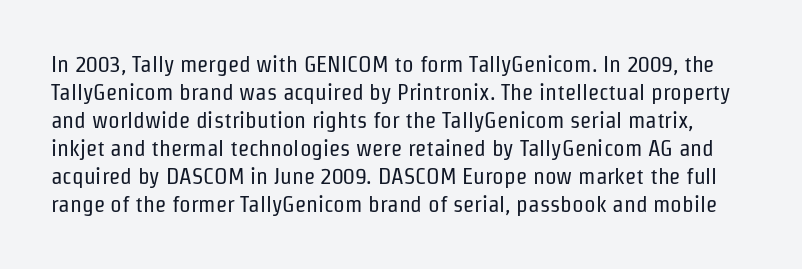
This sample uses an upright cut, with every glyph sitting square on the baseline. Nobody drew a line under any word here. Stroke thickness stays within the range of a standard reading face or lighter. Nothing unusual about the tracking: characters are spaced as the font intends.
